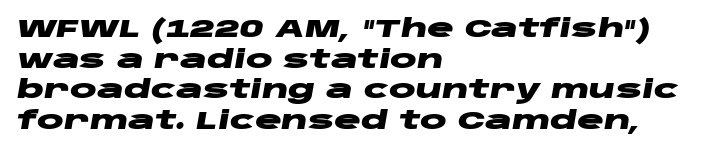
Q: Is the text bold? A: Yes.
Q: Is the text italic (slanted)? A: Yes, it leans right by about 10 degrees.
Q: Is the text underlined? A: No.
Q: How is the paragraph aligned? A: Left-aligned.
Q: Is the spacing between letters normal or unusually wide? A: Normal.
